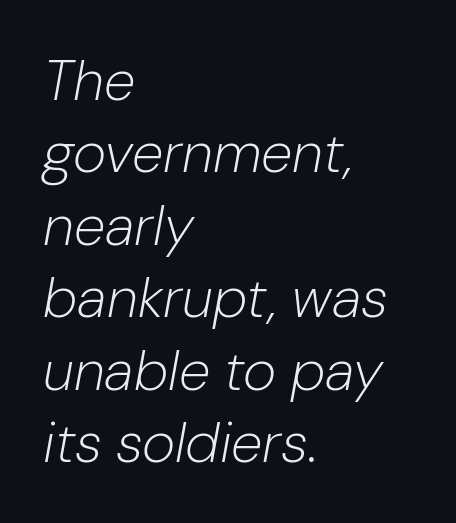
The image shows 57 px light type, italic (leaning right); set left-aligned, normal line spacing (1.27x), normal letter spacing, not underlined; low stroke contrast and a medium x-height.
